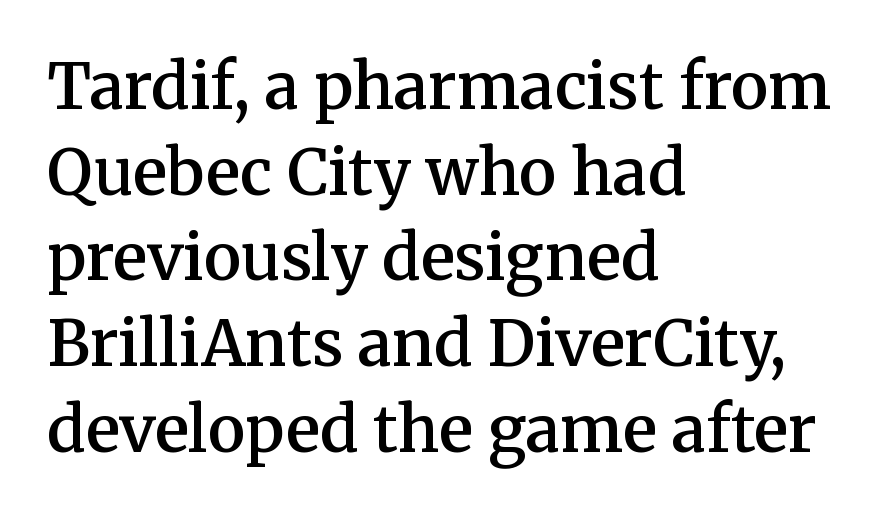
The image shows 63 px semibold serif type, upright; set left-aligned, normal line spacing (1.36x), normal letter spacing, not underlined; medium stroke contrast and a medium x-height.
